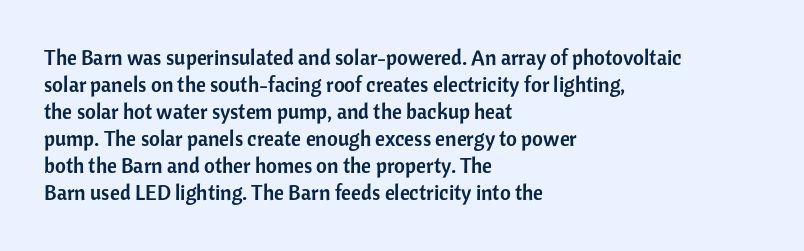
{"italic": "no", "underline": "no", "align": "left", "line_spacing": "normal", "line_spacing_ratio": 1.29, "letter_spacing": "normal", "letter_spacing_em": 0.0, "glyph_px": 21}
